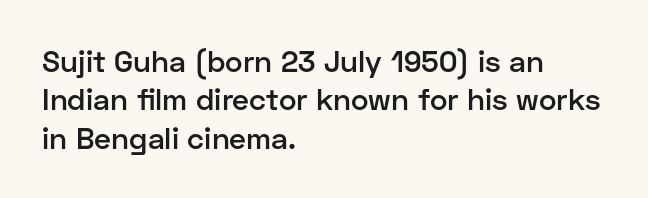
The image shows 30 px semibold sans-serif type, upright; set left-aligned, normal line spacing (1.28x), normal letter spacing, not underlined; low stroke contrast and a medium x-height.
